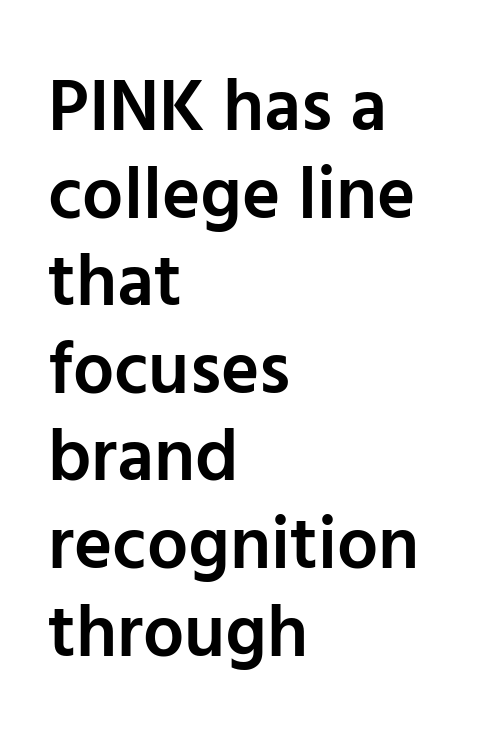
Short note: letters normally spaced. Left-aligned paragraph, ragged on the right. Varying glyph widths throughout — classic text-font behaviour. The axis of the letterforms is exactly vertical. Typographically, this falls in the sans-serif category. Slightly chunky letters — semibold, I'd say, not full bold.
